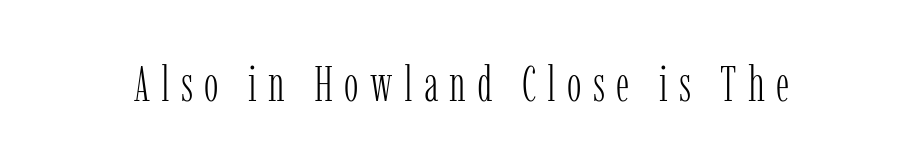
{"serif": "yes", "italic": "no", "bold": "no", "weight": "light", "width": "condensed", "stroke_contrast": "low", "x_height": "medium", "monospaced": "no", "underline": "no", "letter_spacing": "wide", "letter_spacing_em": 0.23, "glyph_px": 49}
